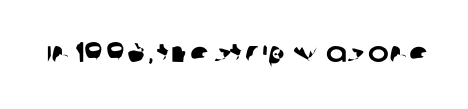
The image shows 28 px sans-serif type; set normal letter spacing, not underlined; low stroke contrast and a large x-height.
